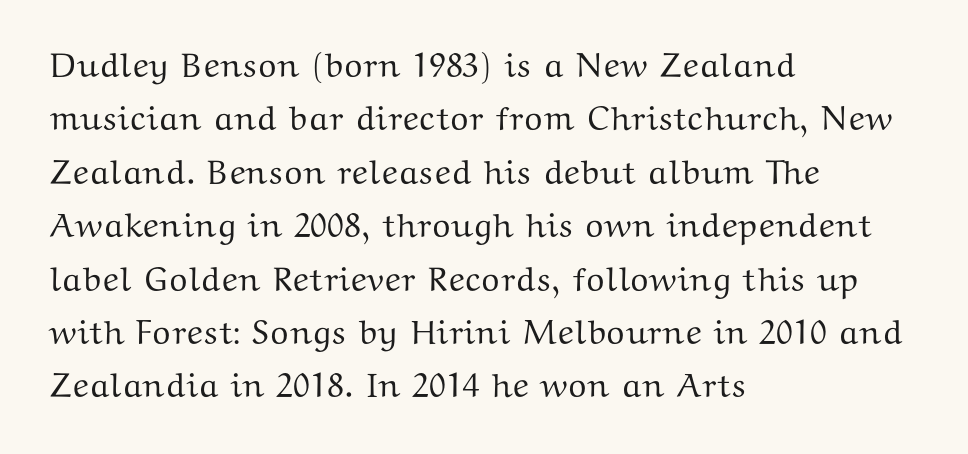
{"serif": "yes", "italic": "no", "width": "wide", "stroke_contrast": "medium", "x_height": "medium", "monospaced": "no", "underline": "no", "align": "left", "line_spacing": "normal", "line_spacing_ratio": 1.57, "letter_spacing": "normal", "letter_spacing_em": 0.0, "glyph_px": 34}
